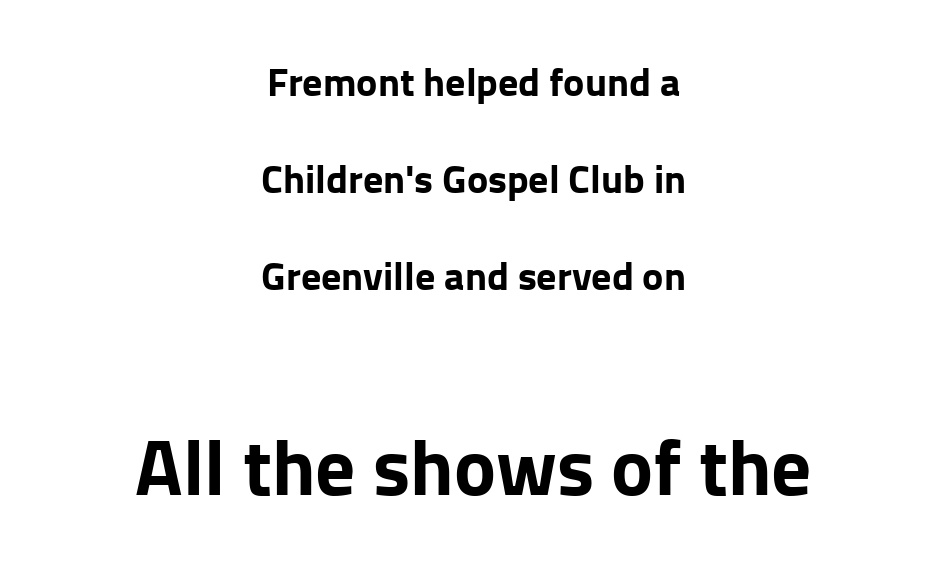
{"serif": "no", "italic": "no", "bold": "yes", "weight": "bold", "width": "normal", "stroke_contrast": "low", "x_height": "medium", "monospaced": "no", "underline": "no", "align": "center", "line_spacing": "loose", "line_spacing_ratio": 2.43, "letter_spacing": "normal", "letter_spacing_em": 0.0, "larger_block": "second", "size_ratio": 1.98, "glyph_px": 79}
